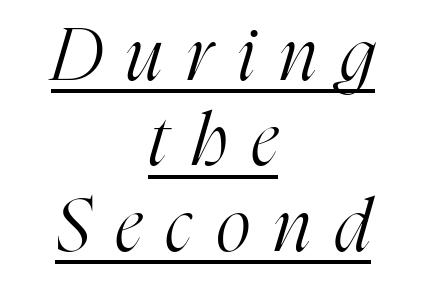
{"serif": "yes", "italic": "yes", "lean": "right", "slant_degrees": 16, "bold": "no", "weight": "light", "width": "condensed", "stroke_contrast": "high", "x_height": "medium", "monospaced": "no", "underline": "yes", "align": "center", "line_spacing_ratio": 1.17, "letter_spacing": "wide", "letter_spacing_em": 0.34, "glyph_px": 73}
